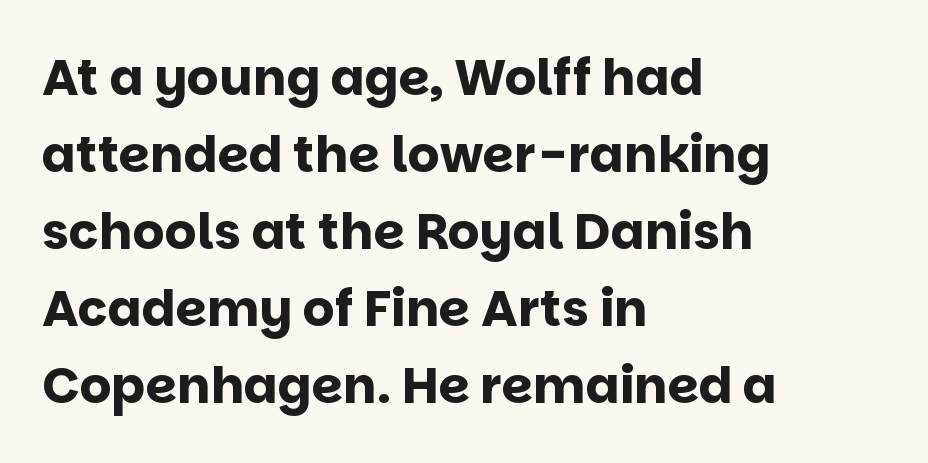
A classic flush-left, rag-right setting is used for this passage. These lines carry a lot of weight — the face is fully bold. Here the designer chose a conventional face with non-uniform glyph widths. The face used here is rendered with its standard letterfit.
